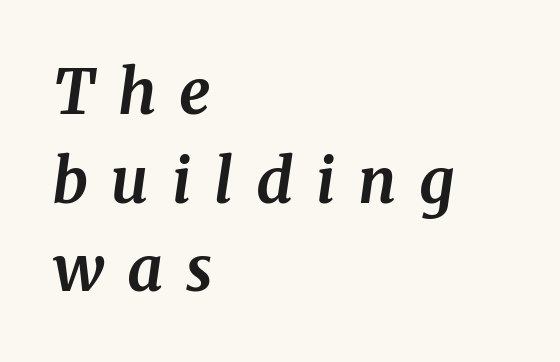
The zone under the glyphs is completely vacant. Short note: letters widely spaced. Each letter keeps its own natural width here, so spacing adapts to shape. The rendering uses a bold face; every stroke is thick and dark. How would I describe the line gaps? Plain and ordinary.
